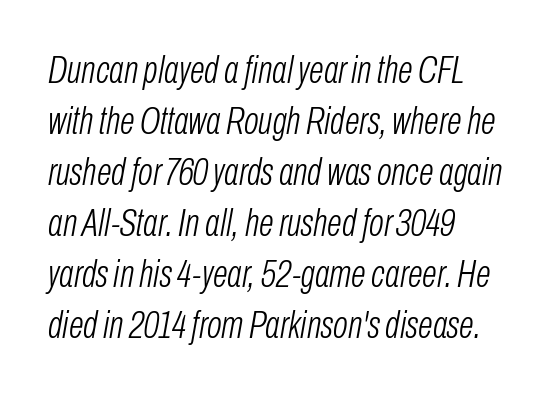
{"italic": "yes", "lean": "right", "slant_degrees": 10, "bold": "no", "weight": "light", "width": "condensed", "stroke_contrast": "low", "x_height": "medium", "monospaced": "no", "underline": "no", "align": "left", "line_spacing": "normal", "line_spacing_ratio": 1.31, "letter_spacing": "normal", "letter_spacing_em": 0.0, "glyph_px": 39}
